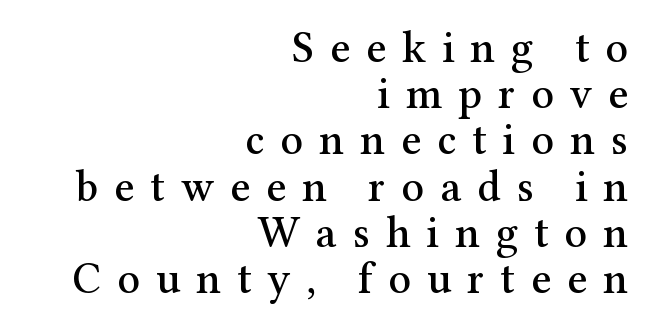
Q: Is the text italic (slanted)? A: No, it is upright.
Q: Is the typeface a serif or a sans-serif typeface? A: Serif.
Q: Is the text underlined? A: No.
Q: How is the paragraph aligned? A: Right-aligned.
Q: Is the spacing between letters normal or unusually wide? A: Unusually wide.
Q: Is the spacing between lines tight, normal or loose? A: Tight.
Q: Width (condensed, normal, or wide)? A: Normal.
Q: Stroke contrast? A: Medium.
Q: x-height? A: Medium.
Q: Monospaced? A: No.
